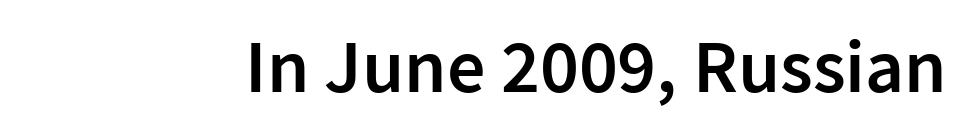
Q: Is the text bold? A: Semi-bold.
Q: Is the text italic (slanted)? A: No, it is upright.
Q: Is the typeface a serif or a sans-serif typeface? A: Sans-serif.
Q: Is the text underlined? A: No.
Q: Is the spacing between letters normal or unusually wide? A: Normal.
Q: Width (condensed, normal, or wide)? A: Normal.
Q: Stroke contrast? A: Low.
Q: x-height? A: Medium.
Q: Monospaced? A: No.
